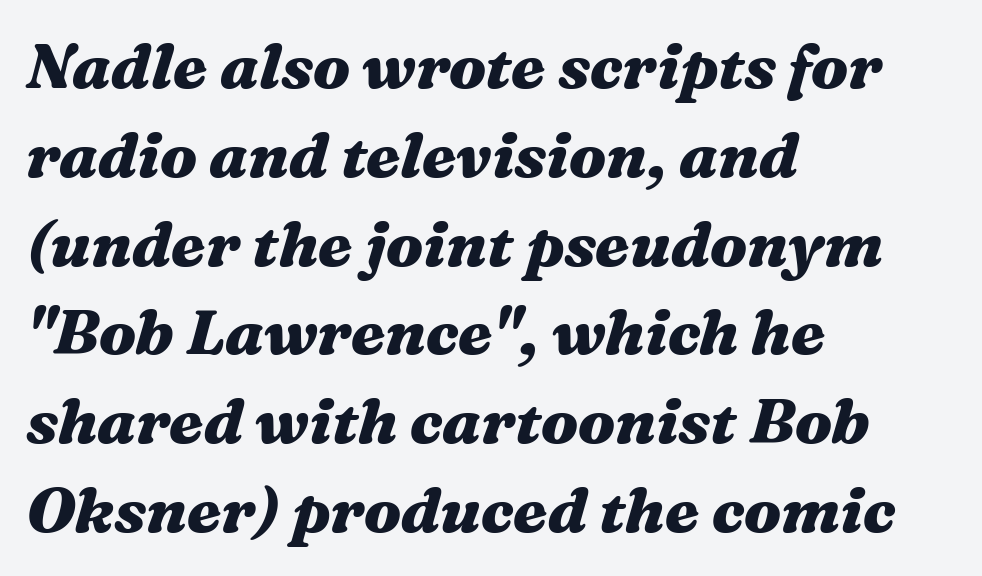
Q: Is the text bold? A: Yes.
Q: Is the text italic (slanted)? A: Yes, it leans right by about 16 degrees.
Q: Is the text underlined? A: No.
Q: How is the paragraph aligned? A: Left-aligned.
Q: Is the spacing between letters normal or unusually wide? A: Normal.
Q: Is the spacing between lines tight, normal or loose? A: Normal.
Q: Width (condensed, normal, or wide)? A: Wide.
Q: Stroke contrast? A: Medium.
Q: x-height? A: Medium.
Q: Monospaced? A: No.
